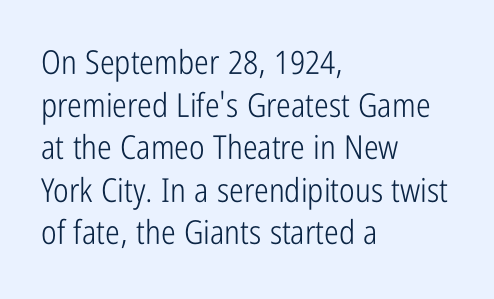
The image shows 33 px light, condensed sans-serif type, upright; set left-aligned, normal line spacing (1.29x), normal letter spacing, not underlined; low stroke contrast and a medium x-height.
